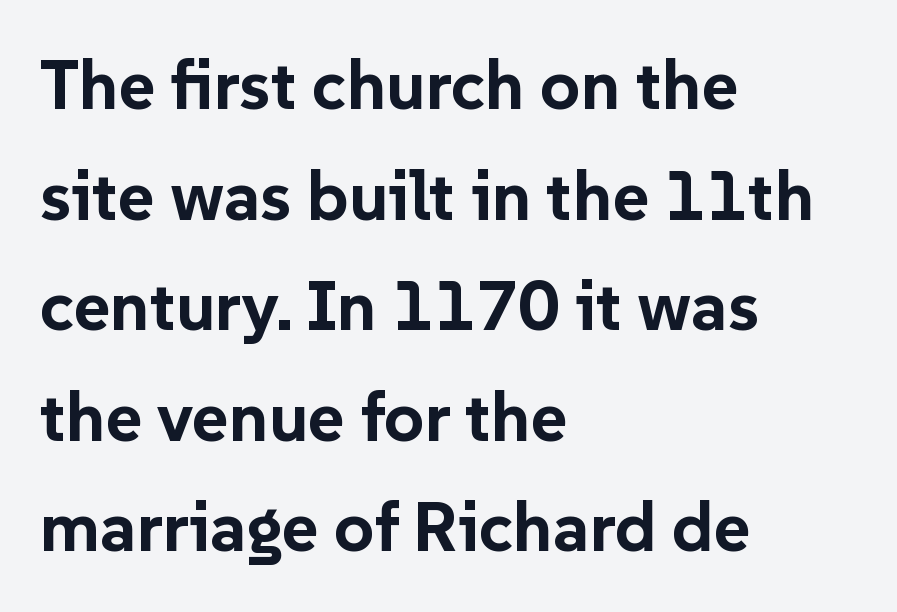
Q: Is the text bold? A: Yes.
Q: Is the text italic (slanted)? A: No, it is upright.
Q: Is the typeface a serif or a sans-serif typeface? A: Sans-serif.
Q: Is the text underlined? A: No.
Q: How is the paragraph aligned? A: Left-aligned.
Q: Is the spacing between letters normal or unusually wide? A: Normal.
Q: Is the spacing between lines tight, normal or loose? A: Normal.
Q: Width (condensed, normal, or wide)? A: Normal.
Q: Stroke contrast? A: Low.
Q: x-height? A: Medium.
Q: Monospaced? A: No.
